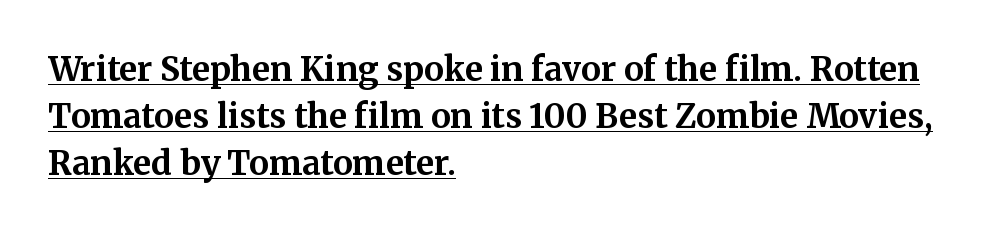
{"serif": "yes", "italic": "no", "bold": "yes", "weight": "bold", "width": "normal", "stroke_contrast": "medium", "x_height": "medium", "monospaced": "no", "underline": "yes", "align": "left", "line_spacing": "normal", "line_spacing_ratio": 1.43, "letter_spacing": "normal", "letter_spacing_em": 0.0, "glyph_px": 33}
